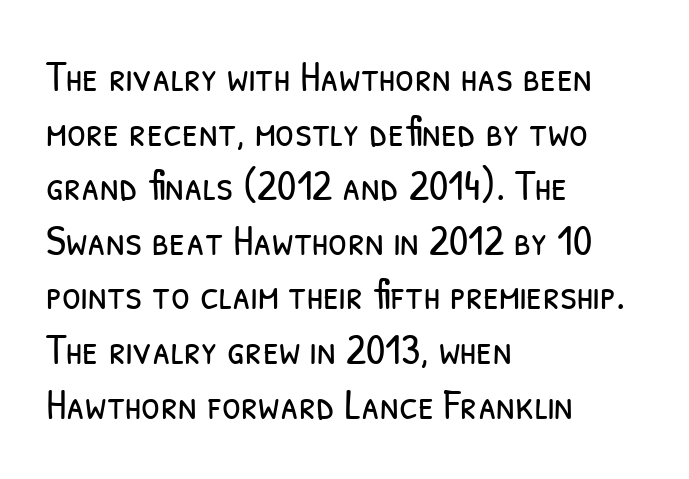
Q: Is the text bold? A: No.
Q: Is the typeface a serif or a sans-serif typeface? A: Sans-serif.
Q: Is the text underlined? A: No.
Q: How is the paragraph aligned? A: Left-aligned.
Q: Is the spacing between letters normal or unusually wide? A: Normal.
Q: Is the spacing between lines tight, normal or loose? A: Normal.
Q: Width (condensed, normal, or wide)? A: Condensed.
Q: Stroke contrast? A: Low.
Q: x-height? A: Medium.
Q: Monospaced? A: No.
